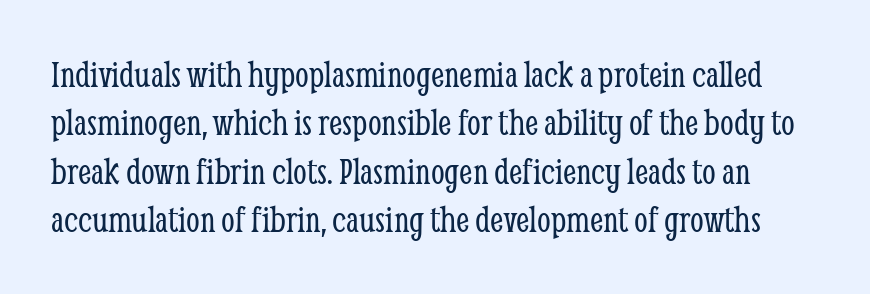
Q: Is the text bold? A: No.
Q: Is the text italic (slanted)? A: No, it is upright.
Q: Is the typeface a serif or a sans-serif typeface? A: Serif.
Q: Is the text underlined? A: No.
Q: Is the spacing between letters normal or unusually wide? A: Normal.
Q: Width (condensed, normal, or wide)? A: Condensed.
Q: Stroke contrast? A: Low.
Q: x-height? A: Medium.
Q: Monospaced? A: No.
